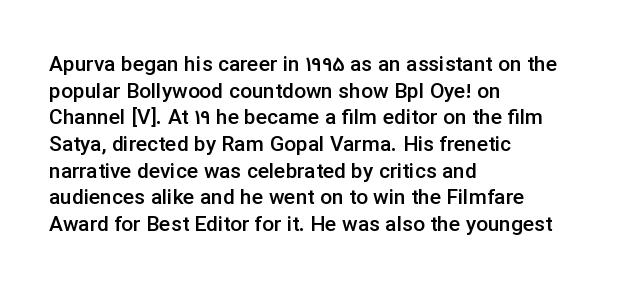
Q: Is the text bold? A: Semi-bold.
Q: Is the text italic (slanted)? A: No, it is upright.
Q: Is the text underlined? A: No.
Q: How is the paragraph aligned? A: Left-aligned.
Q: Is the spacing between letters normal or unusually wide? A: Normal.
Q: Is the spacing between lines tight, normal or loose? A: Normal.
